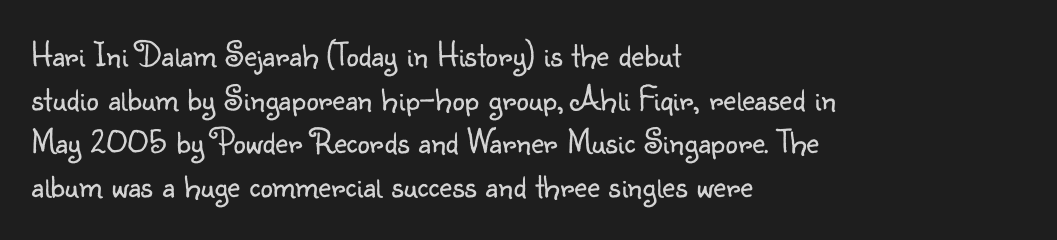
{"serif": "no", "italic": "no", "bold": "no", "weight": "light", "width": "normal", "stroke_contrast": "low", "x_height": "small", "monospaced": "no", "underline": "no", "align": "left", "line_spacing": "normal", "line_spacing_ratio": 1.25, "letter_spacing": "normal", "letter_spacing_em": 0.0, "glyph_px": 35}
